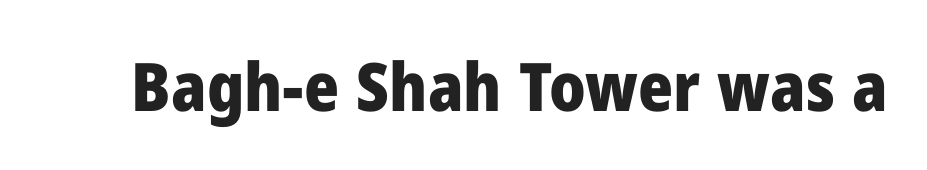
Q: Is the text bold? A: Yes.
Q: Is the text italic (slanted)? A: No, it is upright.
Q: Is the typeface a serif or a sans-serif typeface? A: Sans-serif.
Q: Is the text underlined? A: No.
Q: Is the spacing between letters normal or unusually wide? A: Normal.
Q: Width (condensed, normal, or wide)? A: Normal.
Q: Stroke contrast? A: Low.
Q: x-height? A: Medium.
Q: Monospaced? A: No.
